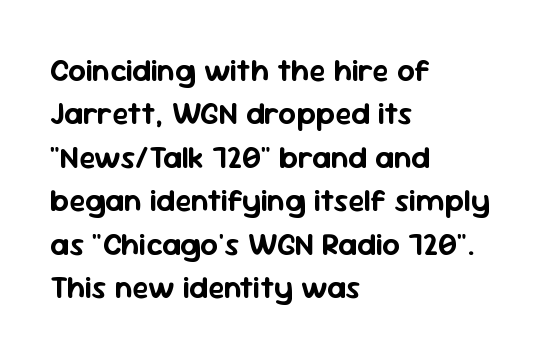
Q: Is the text italic (slanted)? A: No, it is upright.
Q: Is the typeface a serif or a sans-serif typeface? A: Sans-serif.
Q: Is the text underlined? A: No.
Q: How is the paragraph aligned? A: Left-aligned.
Q: Is the spacing between letters normal or unusually wide? A: Normal.
Q: Is the spacing between lines tight, normal or loose? A: Normal.
Q: Width (condensed, normal, or wide)? A: Normal.
Q: Stroke contrast? A: Low.
Q: x-height? A: Medium.
Q: Monospaced? A: No.
